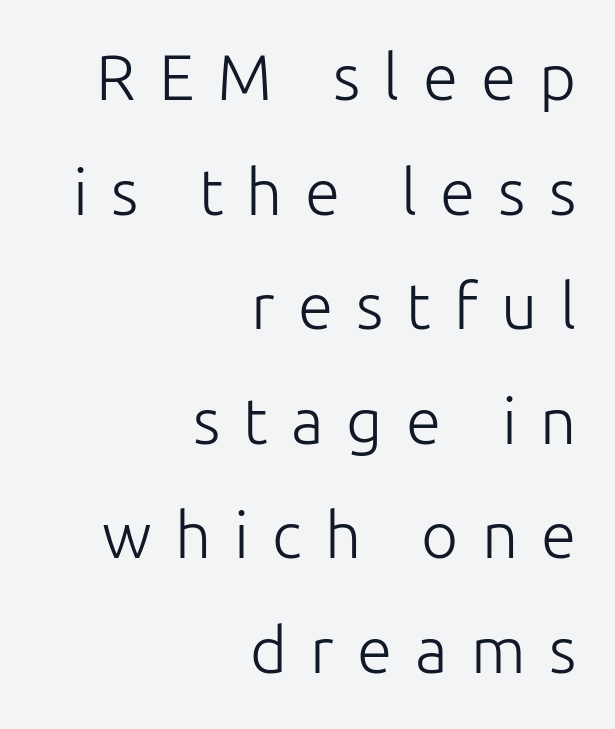
{"serif": "no", "italic": "no", "bold": "no", "weight": "light", "width": "normal", "stroke_contrast": "low", "x_height": "medium", "monospaced": "no", "underline": "no", "align": "right", "line_spacing_ratio": 1.79, "letter_spacing": "wide", "letter_spacing_em": 0.36, "glyph_px": 64}
